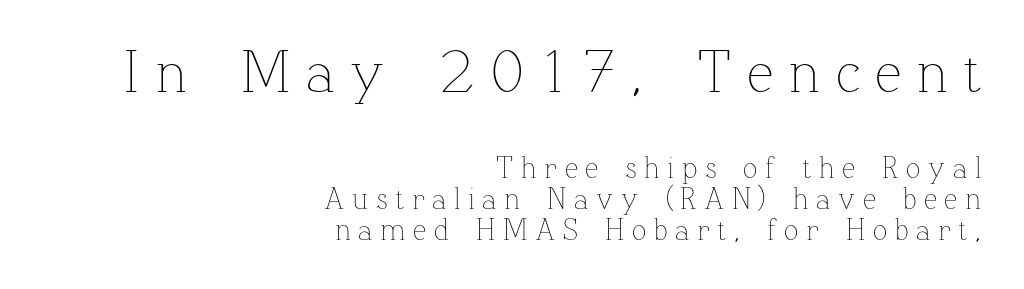
Q: Is the text bold? A: No.
Q: Is the text italic (slanted)? A: No, it is upright.
Q: Is the text underlined? A: No.
Q: How is the paragraph aligned? A: Right-aligned.
Q: Is the spacing between letters normal or unusually wide? A: Unusually wide.
Q: Is the spacing between lines tight, normal or loose? A: Tight.
Q: Which block of text is set in a larger size, the first (top) or the second (bottom)? A: The first (top) one.
Q: Width (condensed, normal, or wide)? A: Normal.
Q: Stroke contrast? A: Low.
Q: x-height? A: Medium.
Q: Monospaced? A: No.
